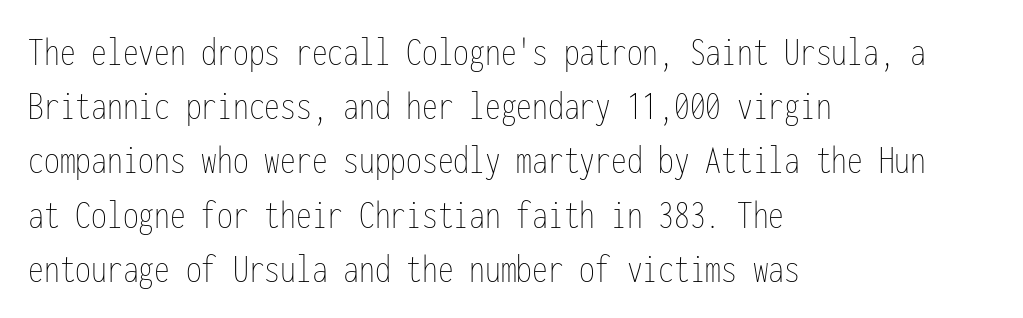
Descender tails drop into unmarked territory. Normally led — the rows are evenly, conventionally spaced. Between one letter and the next there's only the usual sliver of space. Layout note: lines flush left. Note the uniform advance width — an 'i' takes as much space as an 'm'. Bold? No — there's no thickening of the strokes.
